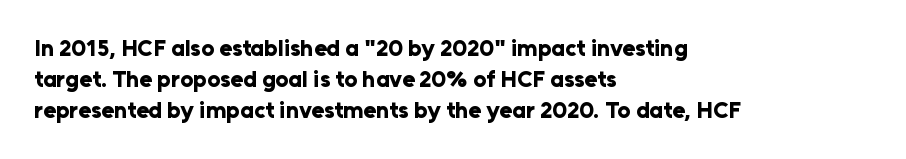
Caption: bold face, heavy strokes. Compared with typical body copy, the letter spacing here is the same. Line starts are locked; line ends wander. The axis of the letterforms is exactly vertical.
